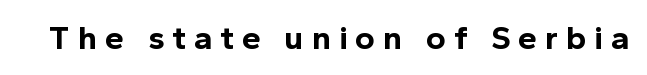
Q: Is the text bold? A: Yes.
Q: Is the text italic (slanted)? A: No, it is upright.
Q: Is the typeface a serif or a sans-serif typeface? A: Sans-serif.
Q: Is the text underlined? A: No.
Q: Is the spacing between letters normal or unusually wide? A: Unusually wide.
Q: Width (condensed, normal, or wide)? A: Normal.
Q: x-height? A: Medium.
Q: Monospaced? A: No.
